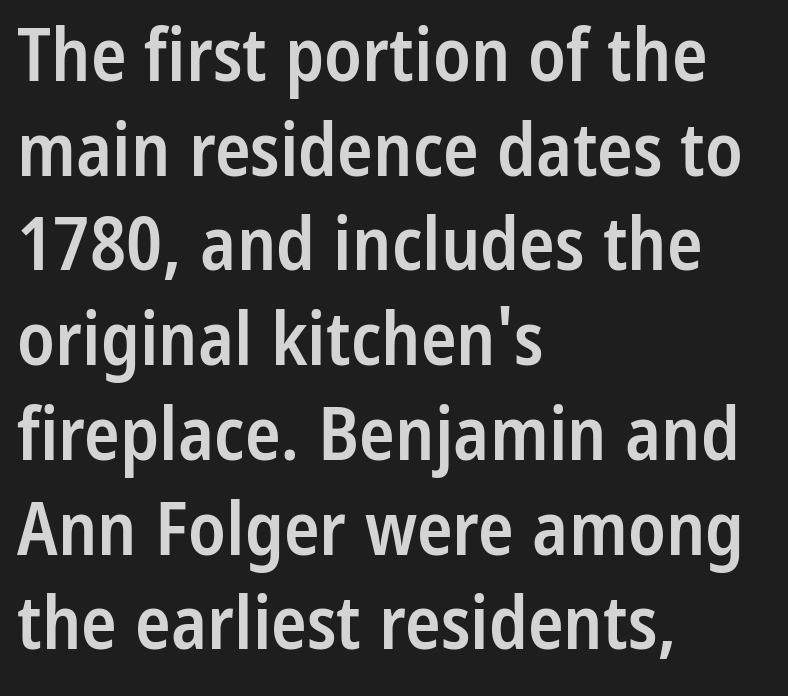
Firm but not heavy-handed strokes: this text is semibold. Honestly, the row spacing looks completely unremarkable. A classic flush-left, rag-right setting is used for this passage. How are the letters spaced? Ordinarily, with no added tracking. You can tell from the bare stems that sans-serif type was used.
